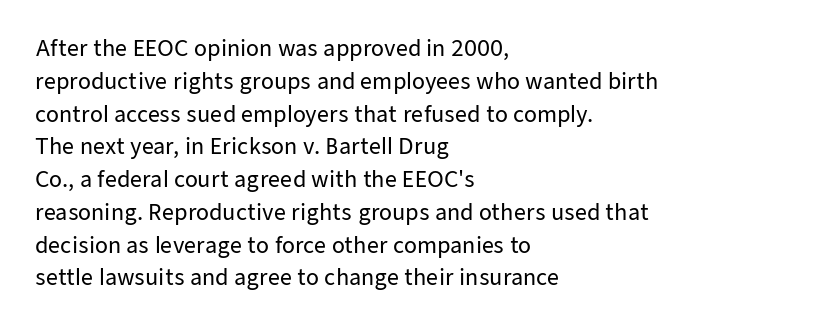
{"italic": "no", "underline": "no", "align": "left", "line_spacing": "normal", "line_spacing_ratio": 1.56, "letter_spacing": "normal", "letter_spacing_em": 0.0, "glyph_px": 21}
